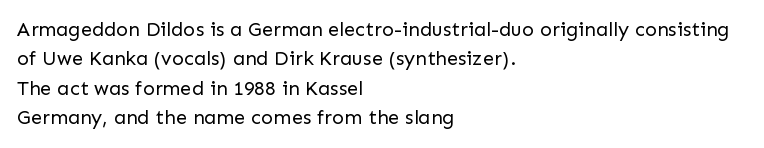
{"italic": "no", "bold": "no", "underline": "no", "align": "left", "line_spacing": "normal", "line_spacing_ratio": 1.47, "letter_spacing": "normal", "letter_spacing_em": 0.0, "glyph_px": 20}
